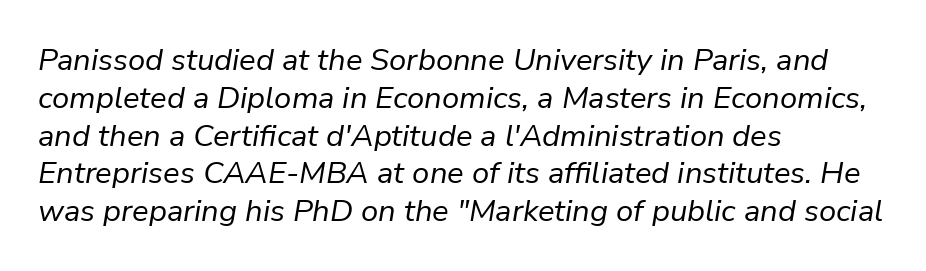
{"italic": "yes", "lean": "right", "slant_degrees": 9, "bold": "no", "weight": "regular", "width": "normal", "stroke_contrast": "low", "x_height": "medium", "monospaced": "no", "underline": "no", "align": "left", "line_spacing_ratio": 1.22, "letter_spacing": "normal", "letter_spacing_em": 0.0, "glyph_px": 31}
